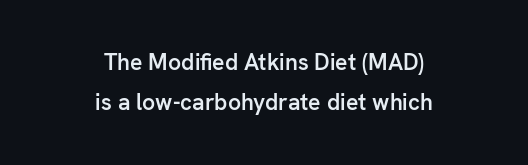
Bold? Not quite — semibold, heavier than regular but stopping short. The letterforms sit shoulder to shoulder at normal distance. This rendering features lettering with no underline. The letters stand upright; this is a roman face. Does the copy run flush right? No — it is centered line by line.
